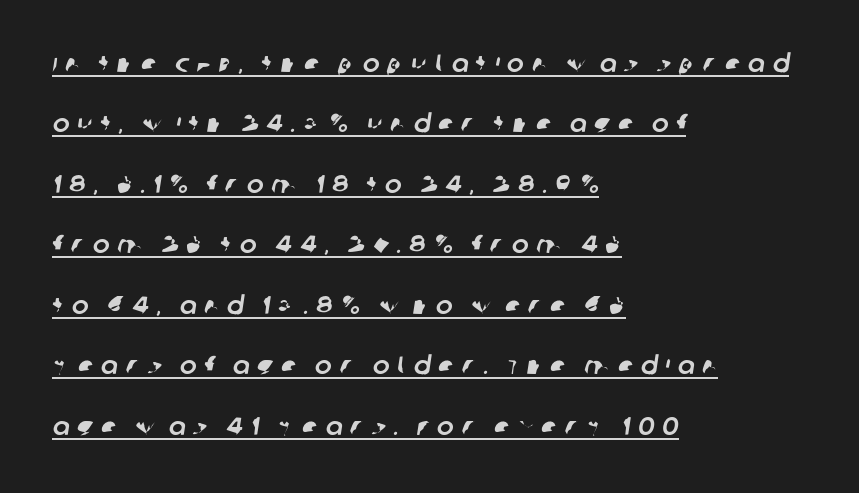
{"underline": "yes", "align": "left", "line_spacing": "loose", "line_spacing_ratio": 2.42, "letter_spacing": "wide", "letter_spacing_em": 0.31, "glyph_px": 25}
